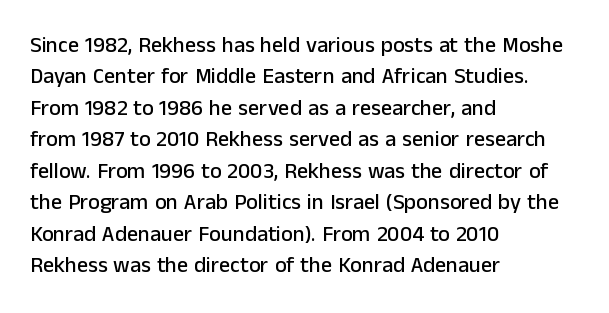
Quick note: underline off. Interline gaps are of average width in this sample. Notice how the stems are strictly vertical — no italics here. How are the letters spaced? Ordinarily, with no added tracking. The lines are quadded left.
